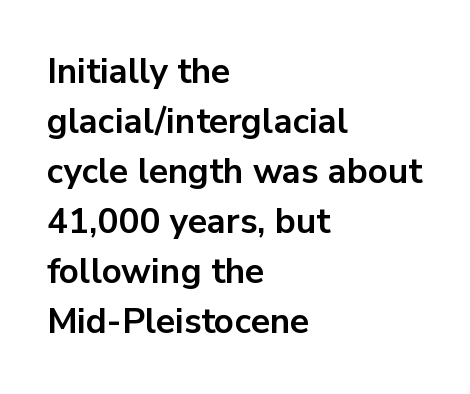
{"serif": "no", "italic": "no", "bold": "yes", "weight": "bold", "width": "normal", "stroke_contrast": "low", "x_height": "medium", "monospaced": "no", "underline": "no", "align": "left", "line_spacing": "normal", "line_spacing_ratio": 1.43, "letter_spacing": "normal", "letter_spacing_em": 0.0, "glyph_px": 35}
